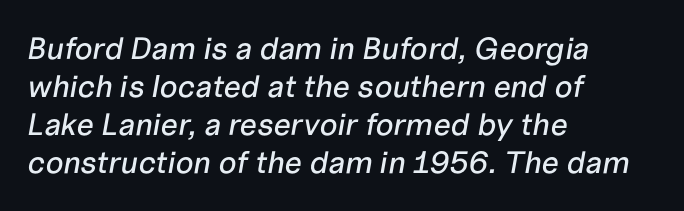
{"italic": "yes", "lean": "right", "slant_degrees": 10, "width": "normal", "stroke_contrast": "low", "x_height": "medium", "monospaced": "no", "underline": "no", "align": "left", "line_spacing_ratio": 1.23, "letter_spacing": "normal", "letter_spacing_em": 0.0, "glyph_px": 31}
